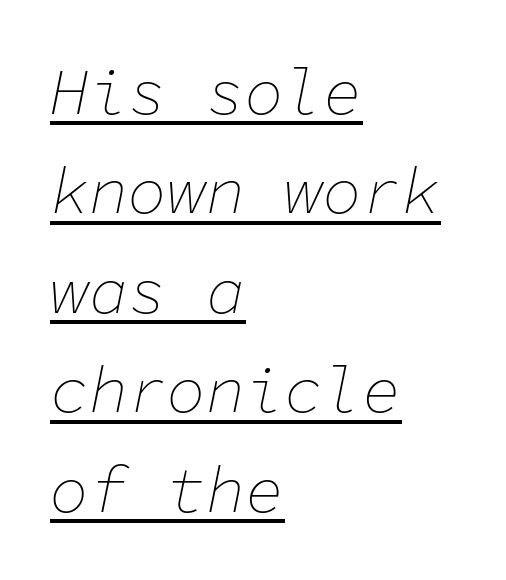
{"italic": "yes", "lean": "right", "slant_degrees": 11, "bold": "no", "weight": "thin", "width": "normal", "stroke_contrast": "low", "x_height": "medium", "monospaced": "yes", "underline": "yes", "align": "left", "line_spacing": "normal", "line_spacing_ratio": 1.53, "letter_spacing": "normal", "letter_spacing_em": 0.0, "glyph_px": 65}
